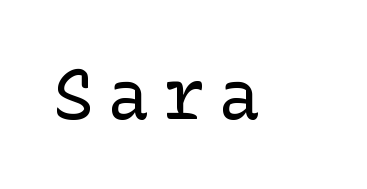
The string is rendered with underlining switched off. Do the letters lean? They stand straight. Ink coverage per letter is moderate at most. This sample uses a sans-serif face.
